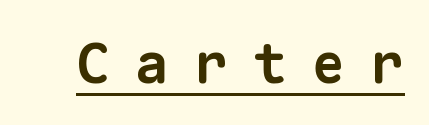
{"serif": "no", "bold": "yes", "weight": "bold", "width": "normal", "stroke_contrast": "low", "x_height": "medium", "monospaced": "yes", "underline": "yes", "letter_spacing": "wide", "letter_spacing_em": 0.45, "glyph_px": 56}
